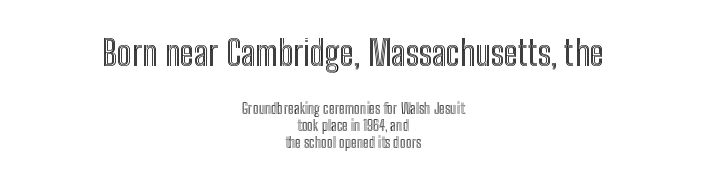
Q: Is the text italic (slanted)? A: No, it is upright.
Q: Is the text underlined? A: No.
Q: How is the paragraph aligned? A: Centered.
Q: Is the spacing between letters normal or unusually wide? A: Normal.
Q: Which block of text is set in a larger size, the first (top) or the second (bottom)? A: The first (top) one.
Q: Width (condensed, normal, or wide)? A: Condensed.
Q: x-height? A: Medium.
Q: Monospaced? A: No.
